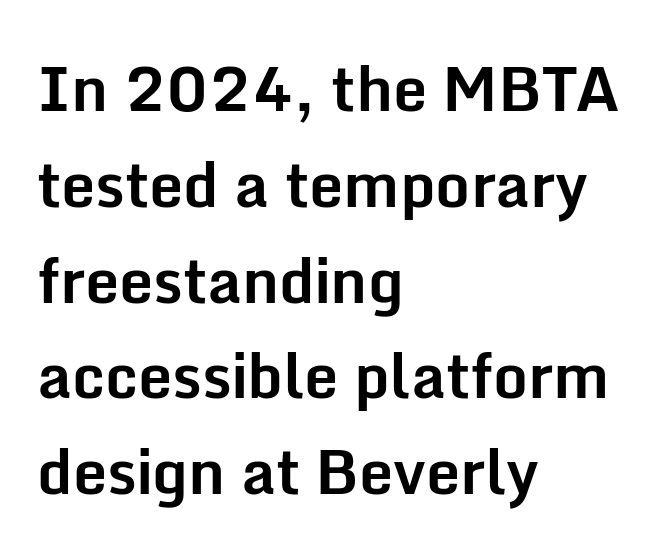
The image shows 61 px bold sans-serif type, upright; set left-aligned, normal line spacing (1.57x), normal letter spacing, not underlined; low stroke contrast and a medium x-height.
